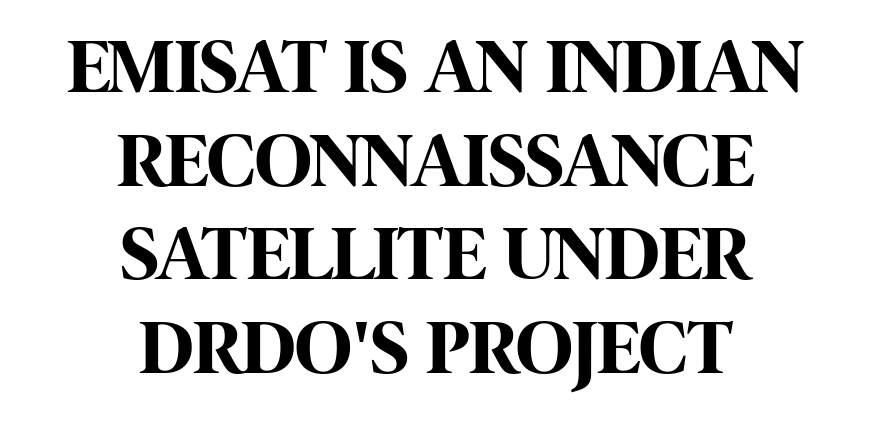
Q: Is the text bold? A: Yes.
Q: Is the text italic (slanted)? A: No, it is upright.
Q: Is the typeface a serif or a sans-serif typeface? A: Sans-serif.
Q: Is the text underlined? A: No.
Q: How is the paragraph aligned? A: Centered.
Q: Is the spacing between letters normal or unusually wide? A: Normal.
Q: Width (condensed, normal, or wide)? A: Condensed.
Q: Stroke contrast? A: High.
Q: x-height? A: Large.
Q: Monospaced? A: No.
